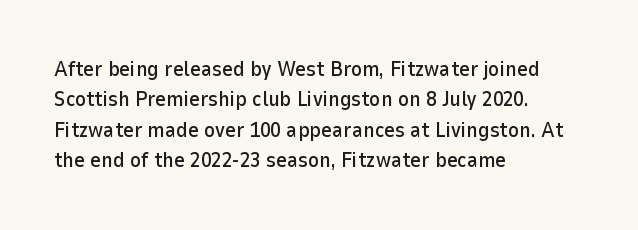
Q: Is the text italic (slanted)? A: No, it is upright.
Q: Is the text underlined? A: No.
Q: How is the paragraph aligned? A: Left-aligned.
Q: Is the spacing between letters normal or unusually wide? A: Normal.
Q: Is the spacing between lines tight, normal or loose? A: Normal.
